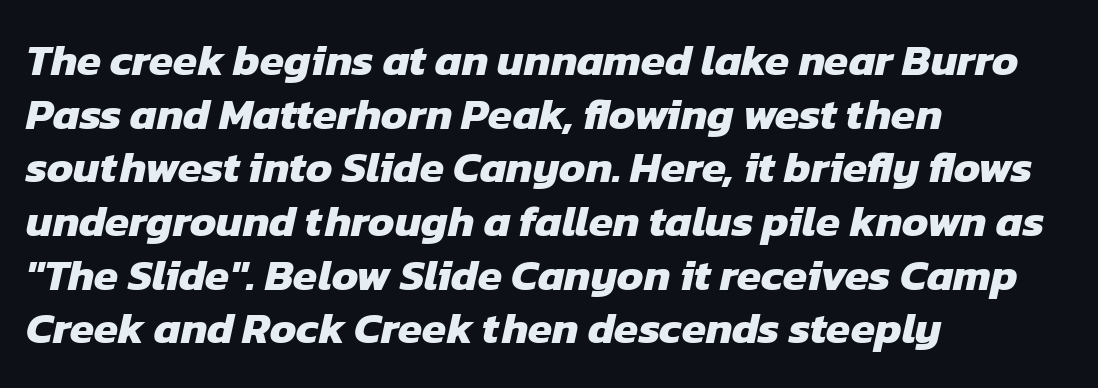
Q: Is the text bold? A: Yes.
Q: Is the typeface a serif or a sans-serif typeface? A: Sans-serif.
Q: Is the text underlined? A: No.
Q: How is the paragraph aligned? A: Left-aligned.
Q: Is the spacing between letters normal or unusually wide? A: Normal.
Q: Width (condensed, normal, or wide)? A: Normal.
Q: Stroke contrast? A: Low.
Q: x-height? A: Medium.
Q: Monospaced? A: No.
